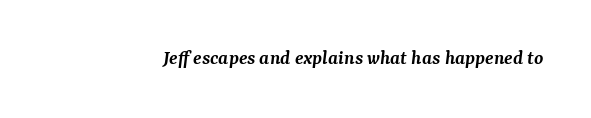
{"italic": "yes", "lean": "right", "slant_degrees": 7, "bold": "semi", "underline": "no", "letter_spacing": "normal", "letter_spacing_em": 0.0, "glyph_px": 21}
